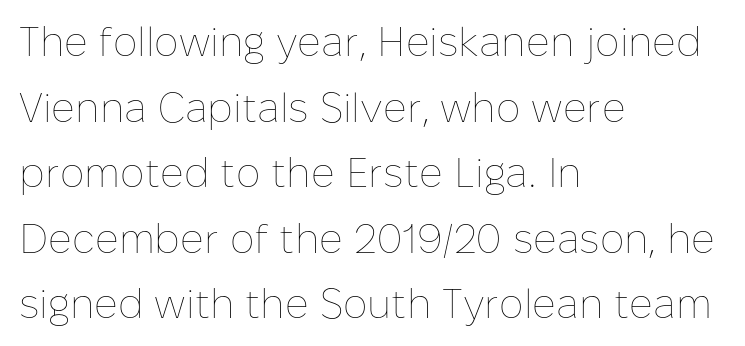
If you drew a ruler down the left edge, every line would touch it. The area under the type is left untouched. Baseline-to-baseline distance is the conventional proportion of letter height. Stroke thickness stays within the range of a standard reading face or lighter. The axis of the letterforms is exactly vertical.
